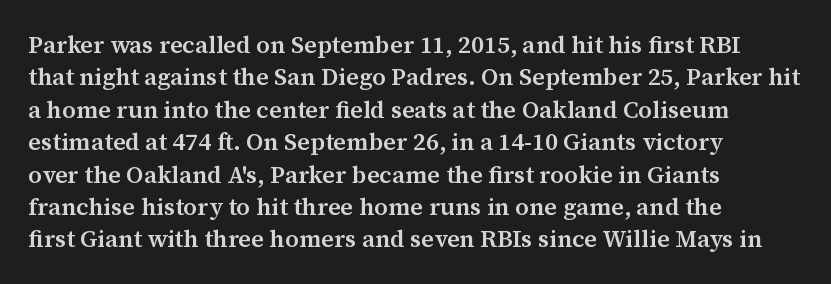
Does the leading feel generous? No, just average. Words float on clear page, feet unadorned. These lines carry some extra weight — a demibold, not a full bold. A classic flush-left, rag-right setting is used for this passage. The letters sit at their default tracking, neither squeezed nor spread.
